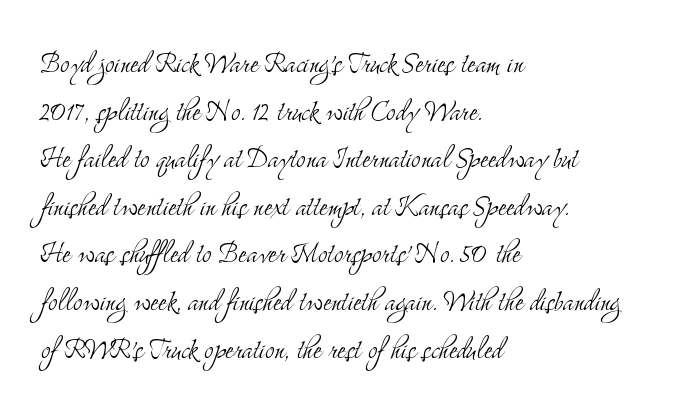
Q: Is the text bold? A: No.
Q: Is the text italic (slanted)? A: Yes.
Q: Is the typeface a serif or a sans-serif typeface? A: Serif.
Q: Is the text underlined? A: No.
Q: How is the paragraph aligned? A: Left-aligned.
Q: Is the spacing between letters normal or unusually wide? A: Normal.
Q: Is the spacing between lines tight, normal or loose? A: Normal.
Q: Width (condensed, normal, or wide)? A: Condensed.
Q: Stroke contrast? A: Medium.
Q: x-height? A: Small.
Q: Monospaced? A: No.
